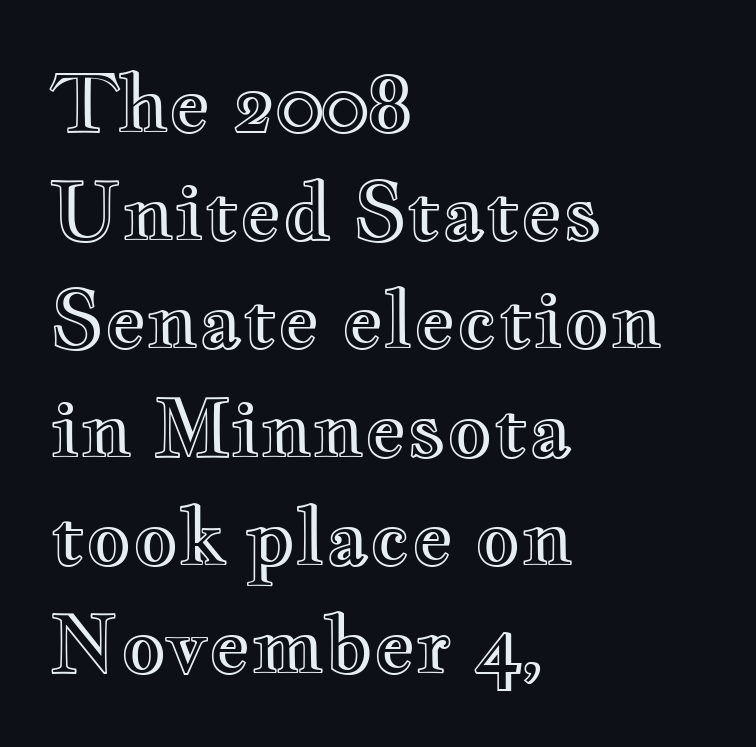
The gaps between neighbouring characters are ordinary and unremarkable. The rows are spaced the way most documents space them. The rendering uses natural spacing where letterforms have individual widths. The rendering anchors every line to the left-hand side. Characters remain perfectly vertical along every line.
